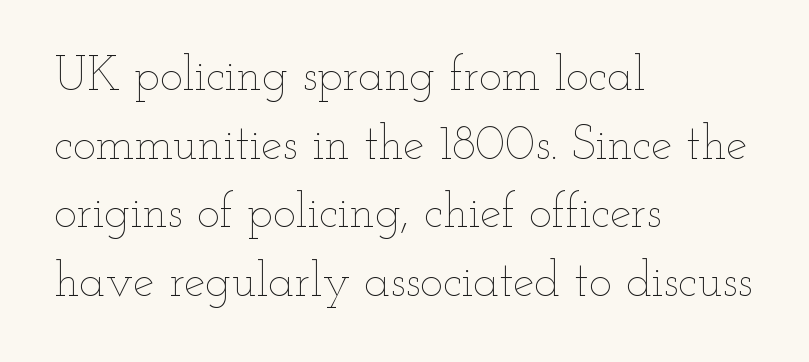
Q: Is the text bold? A: No.
Q: Is the text italic (slanted)? A: No, it is upright.
Q: Is the text underlined? A: No.
Q: How is the paragraph aligned? A: Left-aligned.
Q: Is the spacing between letters normal or unusually wide? A: Normal.
Q: Is the spacing between lines tight, normal or loose? A: Normal.
Q: Width (condensed, normal, or wide)? A: Wide.
Q: Stroke contrast? A: Low.
Q: x-height? A: Small.
Q: Monospaced? A: No.
